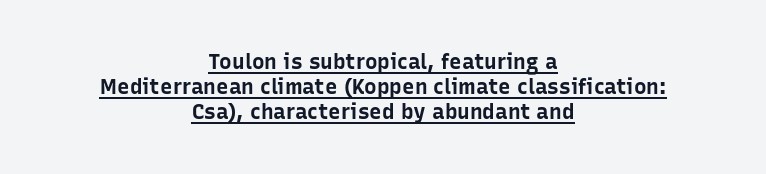
Q: Is the text bold? A: Yes.
Q: Is the text italic (slanted)? A: No, it is upright.
Q: Is the text underlined? A: Yes.
Q: How is the paragraph aligned? A: Centered.
Q: Is the spacing between letters normal or unusually wide? A: Normal.
